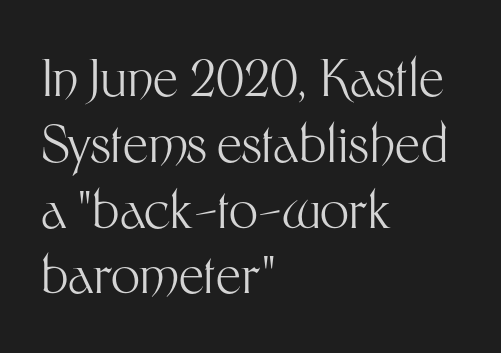
{"serif": "no", "italic": "no", "bold": "no", "weight": "light", "width": "normal", "stroke_contrast": "medium", "x_height": "medium", "monospaced": "no", "underline": "no", "align": "left", "line_spacing": "normal", "line_spacing_ratio": 1.29, "letter_spacing": "normal", "letter_spacing_em": 0.0, "glyph_px": 51}
